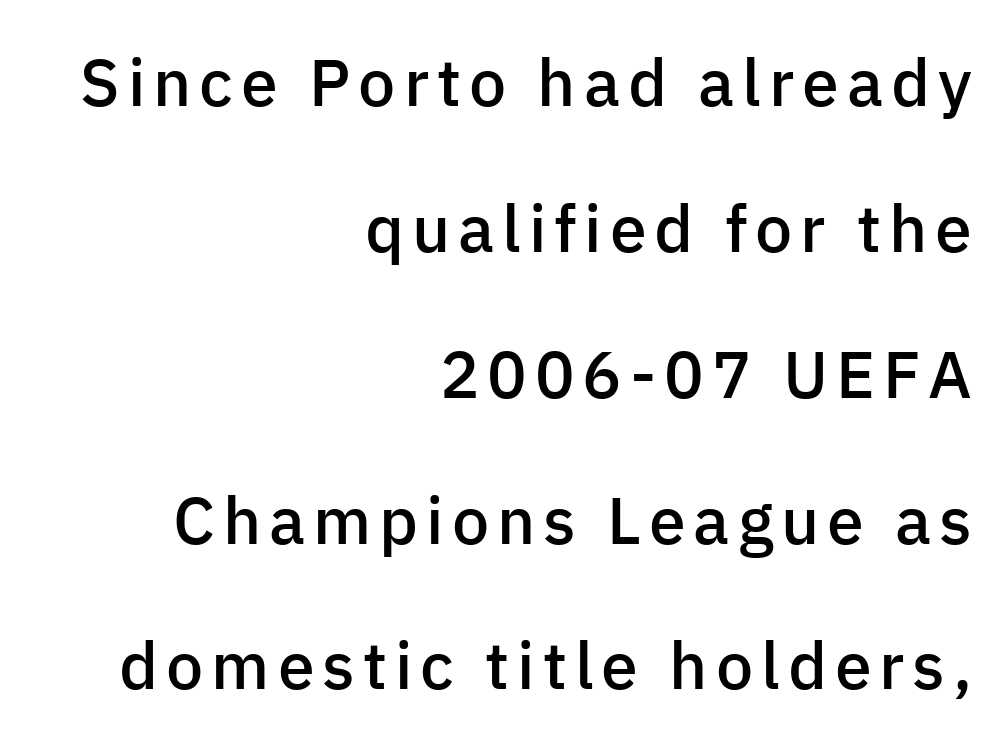
The image shows 66 px semibold sans-serif type, upright; set right-aligned, loose line spacing (2.21x), not underlined; low stroke contrast and a medium x-height.
